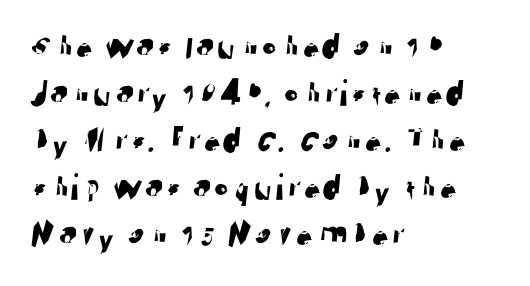
{"serif": "no", "width": "normal", "stroke_contrast": "low", "x_height": "medium", "monospaced": "no", "underline": "no", "align": "left", "line_spacing_ratio": 1.24, "letter_spacing": "normal", "letter_spacing_em": 0.0, "glyph_px": 38}
